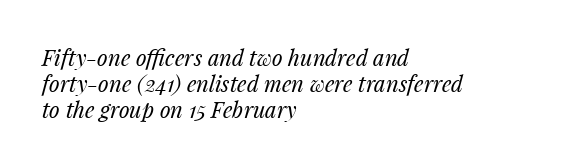
Italic? Definitely — the glyphs are oblique. Weight class: somewhere from thin through regular. Clear beneath every line of the passage. The letterforms sit shoulder to shoulder at normal distance.
